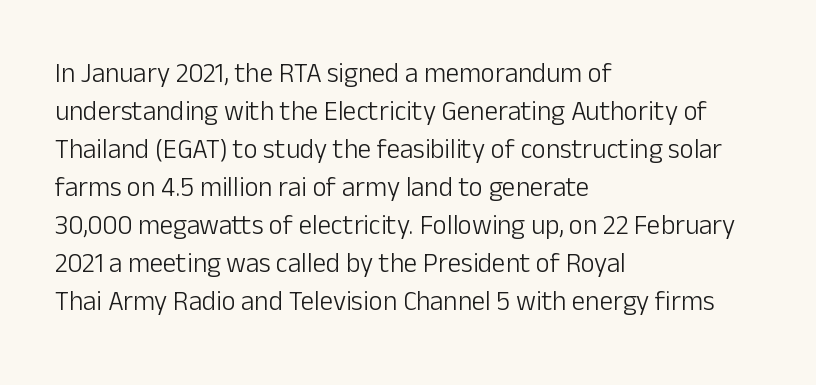
The designer left line spacing at the default. A classic flush-left, rag-right setting is used for this passage. The font sits on the lighter half of the weight spectrum, regular included. The letters stand straight up with perfectly vertical stems. No word sits above an underline.
